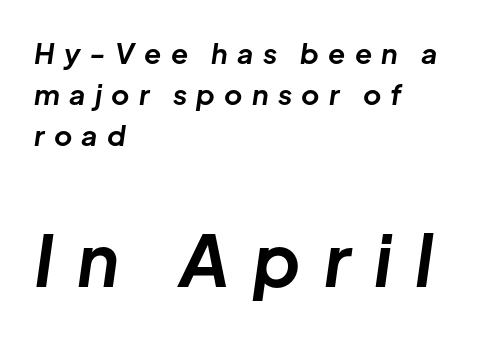
{"italic": "yes", "lean": "right", "slant_degrees": 8, "bold": "yes", "weight": "bold", "width": "normal", "stroke_contrast": "low", "x_height": "medium", "monospaced": "no", "underline": "no", "align": "left", "line_spacing": "normal", "line_spacing_ratio": 1.46, "letter_spacing": "wide", "letter_spacing_em": 0.33, "larger_block": "second", "size_ratio": 2.54, "glyph_px": 71}
